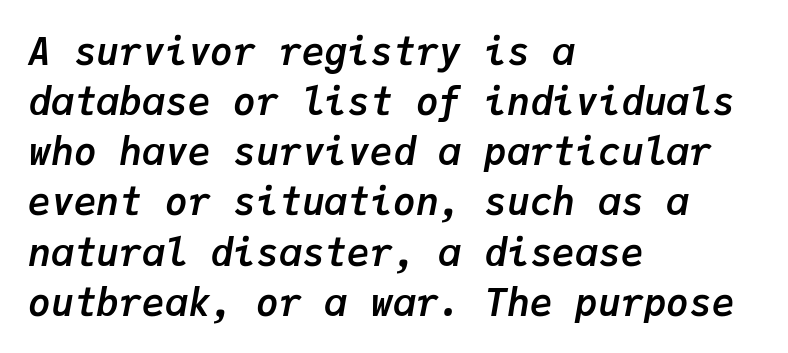
Q: Is the text bold? A: Yes.
Q: Is the text italic (slanted)? A: Yes, it leans right by about 9 degrees.
Q: Is the text underlined? A: No.
Q: How is the paragraph aligned? A: Left-aligned.
Q: Is the spacing between letters normal or unusually wide? A: Normal.
Q: Is the spacing between lines tight, normal or loose? A: Normal.
Q: Width (condensed, normal, or wide)? A: Normal.
Q: Stroke contrast? A: Low.
Q: x-height? A: Medium.
Q: Monospaced? A: Yes.
